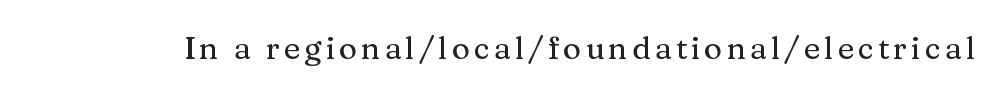
Q: Is the text italic (slanted)? A: No, it is upright.
Q: Is the typeface a serif or a sans-serif typeface? A: Serif.
Q: Is the text underlined? A: No.
Q: Width (condensed, normal, or wide)? A: Normal.
Q: Stroke contrast? A: Medium.
Q: x-height? A: Medium.
Q: Monospaced? A: No.
